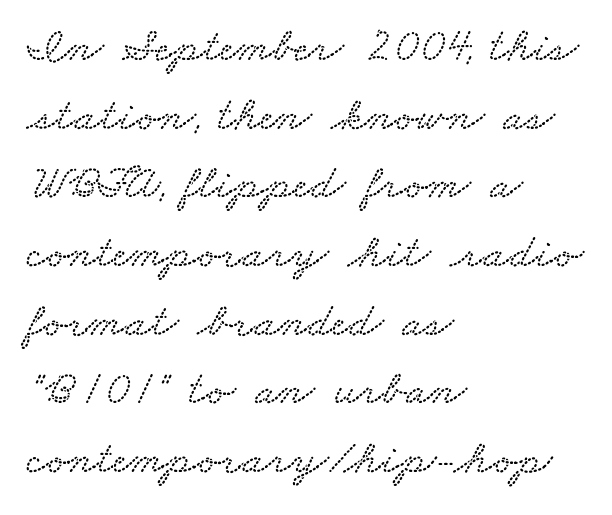
The image shows 48 px wide type; set left-aligned, normal line spacing (1.43x), normal letter spacing, not underlined; low stroke contrast and a small x-height.
